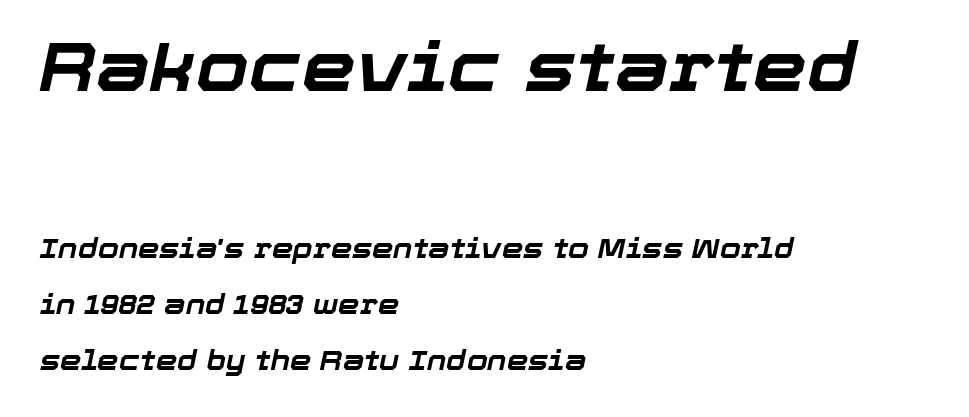
No word sits above an underline. The face used here has a pronounced slope to its letters. Teacher's note: observe the even left margin — that is flush-left alignment. You get the large type first, then a drop to smaller type.
